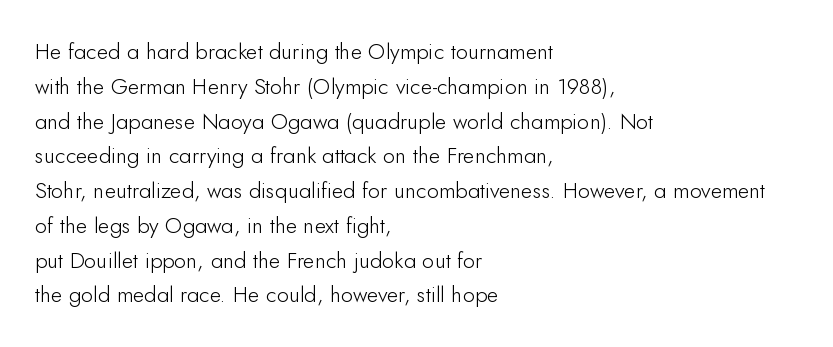
Q: Is the text bold? A: No.
Q: Is the text italic (slanted)? A: No, it is upright.
Q: Is the text underlined? A: No.
Q: How is the paragraph aligned? A: Left-aligned.
Q: Is the spacing between letters normal or unusually wide? A: Normal.
Q: Is the spacing between lines tight, normal or loose? A: Normal.
